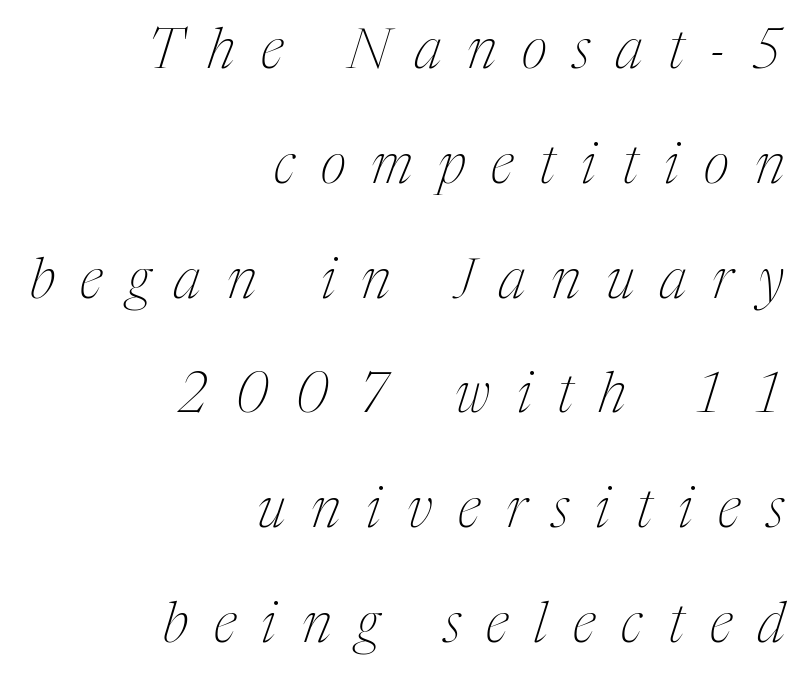
Q: Is the text bold? A: No.
Q: Is the text italic (slanted)? A: Yes, it leans right by about 17 degrees.
Q: Is the typeface a serif or a sans-serif typeface? A: Serif.
Q: Is the text underlined? A: No.
Q: How is the paragraph aligned? A: Right-aligned.
Q: Is the spacing between letters normal or unusually wide? A: Unusually wide.
Q: Is the spacing between lines tight, normal or loose? A: Loose.
Q: Width (condensed, normal, or wide)? A: Condensed.
Q: Stroke contrast? A: Medium.
Q: x-height? A: Medium.
Q: Monospaced? A: No.
